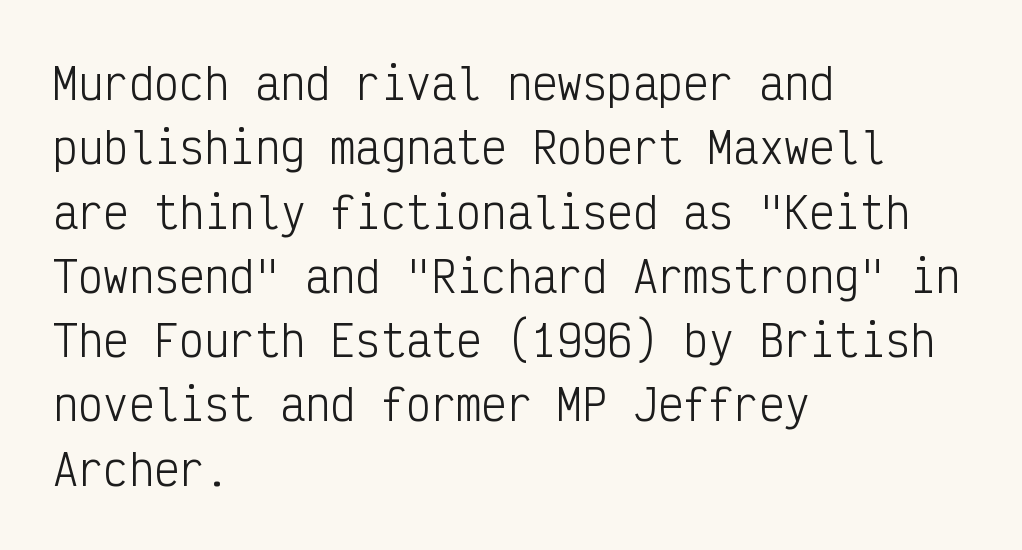
The image shows 42 px light, condensed sans-serif type, upright, monospaced; set left-aligned, normal line spacing (1.53x), normal letter spacing, not underlined; low stroke contrast and a medium x-height.
